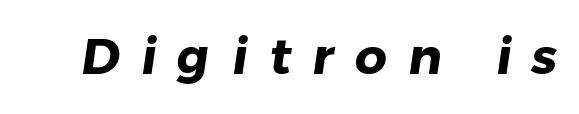
The image shows 50 px heavy sans-serif type; set unusually wide letter spacing (+0.43 em), not underlined; low stroke contrast and a medium x-height.
